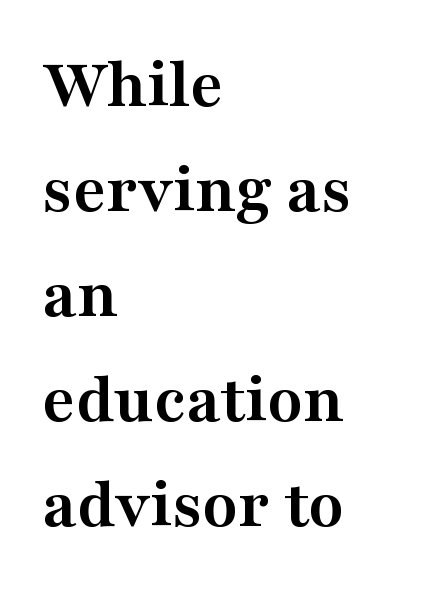
If you measured baseline to baseline, you'd find a middling distance. The letters sit at their default tracking, neither squeezed nor spread. Varying glyph widths throughout — classic text-font behaviour. Unlike italic type, these characters show no tilt at all. Check under the words: just untouched page.
